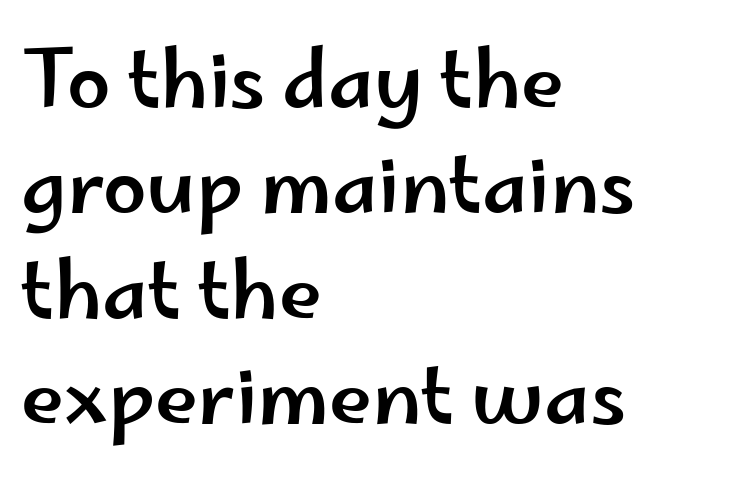
{"serif": "no", "italic": "no", "width": "wide", "stroke_contrast": "low", "x_height": "small", "monospaced": "no", "underline": "no", "align": "left", "line_spacing": "normal", "line_spacing_ratio": 1.35, "letter_spacing": "normal", "letter_spacing_em": 0.0, "glyph_px": 78}
